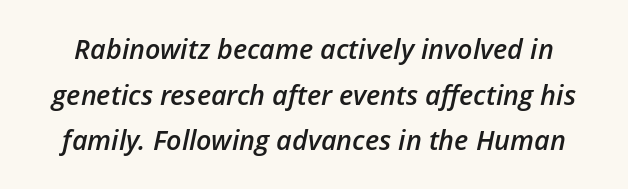
In terms of weight, the rendering is demibold, just under bold. This is oblique type, the kind used for emphasis or titles. Line spacing here is normal. Quick note: underline off. Standard letterfit; no display-style spreading of the glyphs.
